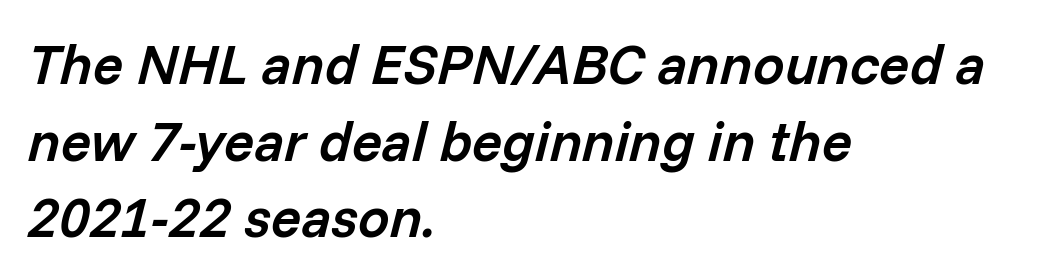
Q: Is the text bold? A: Semi-bold.
Q: Is the text italic (slanted)? A: Yes, it leans right by about 14 degrees.
Q: Is the text underlined? A: No.
Q: How is the paragraph aligned? A: Left-aligned.
Q: Is the spacing between letters normal or unusually wide? A: Normal.
Q: Is the spacing between lines tight, normal or loose? A: Normal.
Q: Width (condensed, normal, or wide)? A: Normal.
Q: Stroke contrast? A: Low.
Q: x-height? A: Medium.
Q: Monospaced? A: No.
